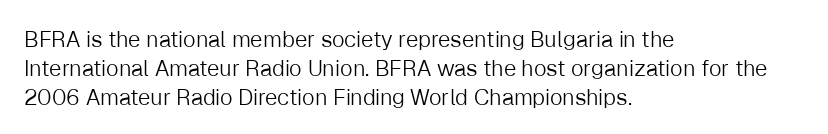
Q: Is the text bold? A: No.
Q: Is the text italic (slanted)? A: No, it is upright.
Q: Is the text underlined? A: No.
Q: How is the paragraph aligned? A: Left-aligned.
Q: Is the spacing between letters normal or unusually wide? A: Normal.
Q: Is the spacing between lines tight, normal or loose? A: Normal.
